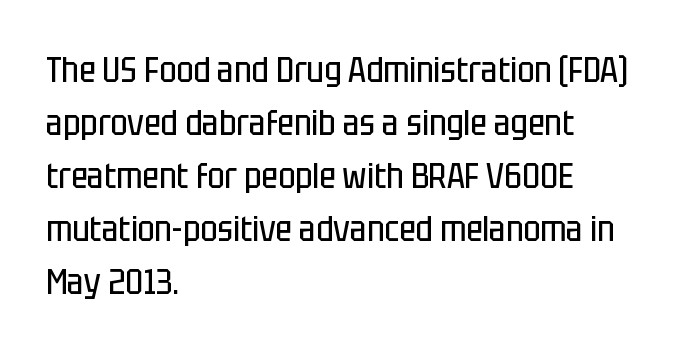
Typographically, this falls in the sans-serif category. Leading matches the norm, producing a regular column. You could not count columns in this text — the font is proportionally spaced. Tracking here is standard; glyphs follow each other at the usual distance.
